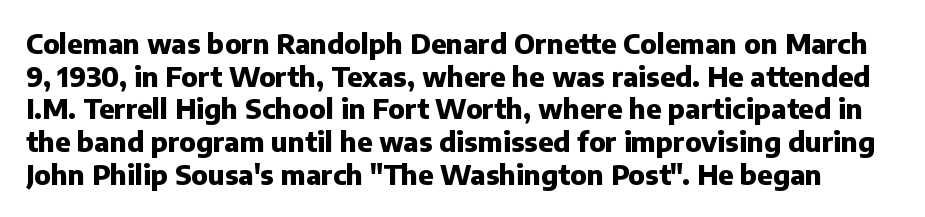
Q: Is the text bold? A: Yes.
Q: Is the text italic (slanted)? A: No, it is upright.
Q: Is the text underlined? A: No.
Q: Is the spacing between letters normal or unusually wide? A: Normal.
